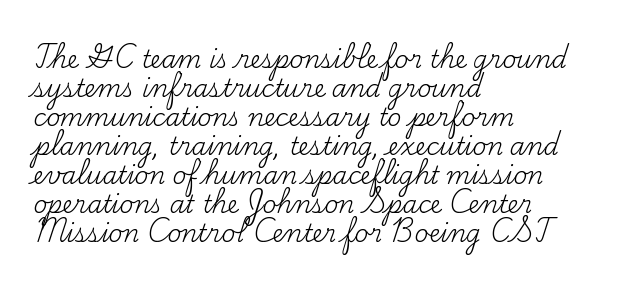
The strokes carry an ordinary text weight at most. Default kerning and tracking; the words read as compact shapes. The gap between lines stays unmarked.
